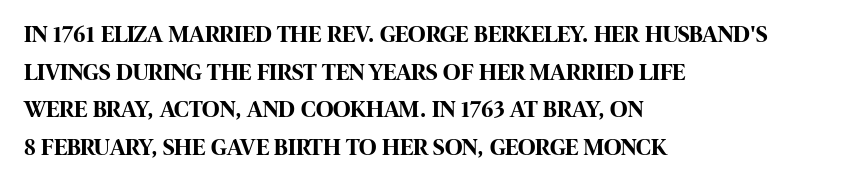
The image shows 24 px bold type, upright; set left-aligned, normal line spacing (1.57x), normal letter spacing, not underlined.
